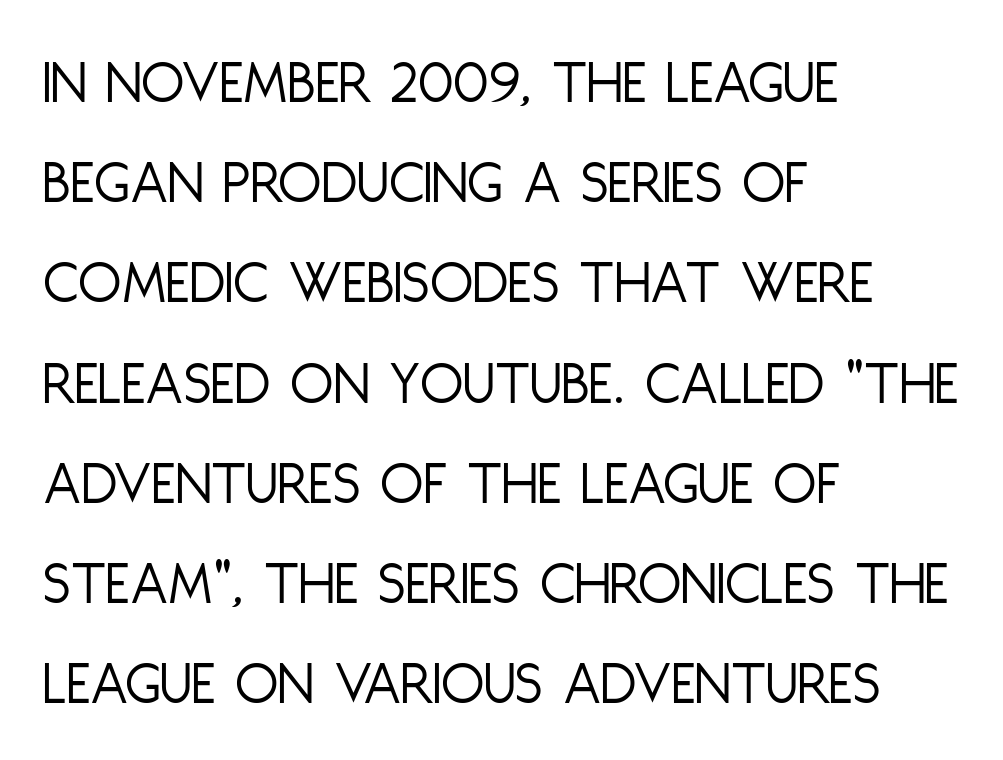
The image shows 63 px light, condensed sans-serif type, upright; set left-aligned, normal line spacing (1.59x), normal letter spacing, not underlined; low stroke contrast and a large x-height.
